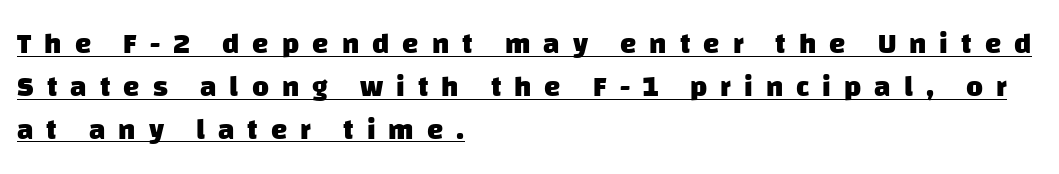
The horizontal fit of the characters is loose and conspicuously gappy. The rendering uses the underline text-decoration. One-word summary of the alignment: left. Serifs: no, the terminals of the letterforms are clean. Each new line begins a customary step beneath the previous one. Strong, thick strokes mark this as bold type.
